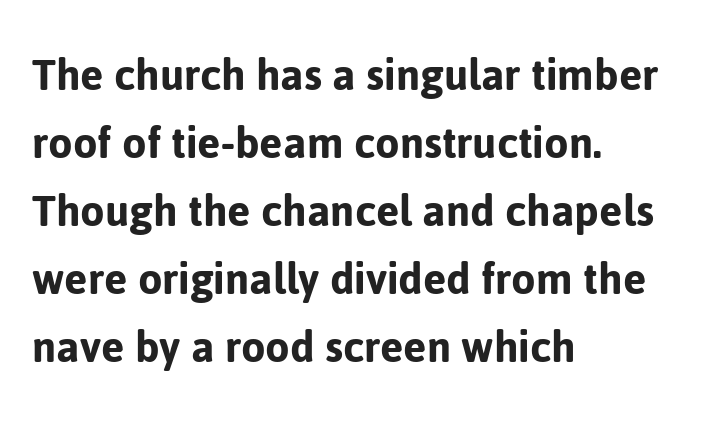
Q: Is the text italic (slanted)? A: No, it is upright.
Q: Is the typeface a serif or a sans-serif typeface? A: Sans-serif.
Q: Is the text underlined? A: No.
Q: How is the paragraph aligned? A: Left-aligned.
Q: Is the spacing between letters normal or unusually wide? A: Normal.
Q: Is the spacing between lines tight, normal or loose? A: Normal.
Q: Width (condensed, normal, or wide)? A: Normal.
Q: Stroke contrast? A: Low.
Q: x-height? A: Medium.
Q: Monospaced? A: No.
